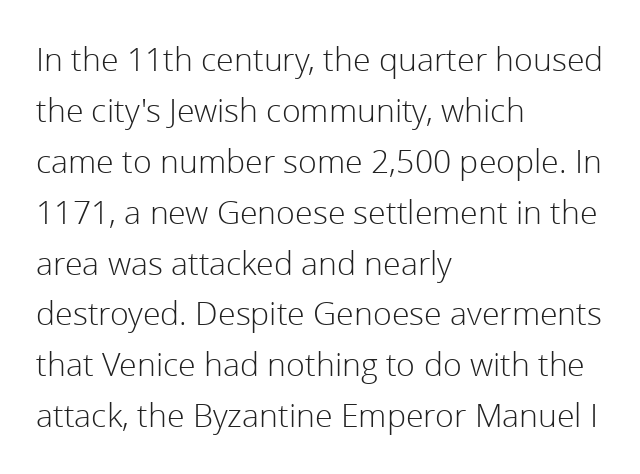
Q: Is the text bold? A: No.
Q: Is the text italic (slanted)? A: No, it is upright.
Q: Is the typeface a serif or a sans-serif typeface? A: Sans-serif.
Q: Is the text underlined? A: No.
Q: How is the paragraph aligned? A: Left-aligned.
Q: Is the spacing between letters normal or unusually wide? A: Normal.
Q: Is the spacing between lines tight, normal or loose? A: Normal.
Q: Width (condensed, normal, or wide)? A: Normal.
Q: x-height? A: Medium.
Q: Monospaced? A: No.
